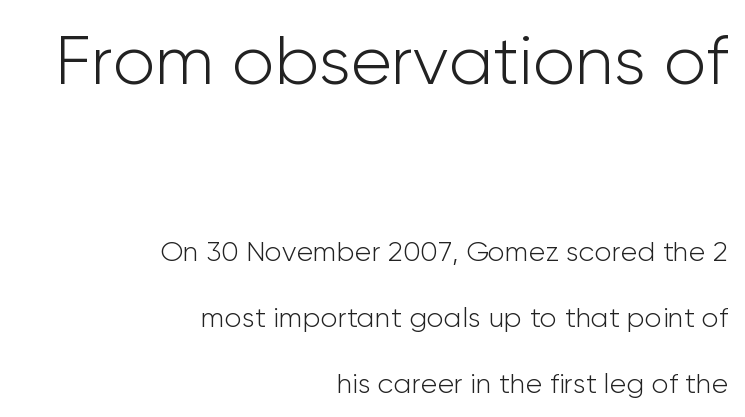
Q: Is the text bold? A: No.
Q: Is the text italic (slanted)? A: No, it is upright.
Q: Is the typeface a serif or a sans-serif typeface? A: Sans-serif.
Q: Is the text underlined? A: No.
Q: How is the paragraph aligned? A: Right-aligned.
Q: Is the spacing between letters normal or unusually wide? A: Normal.
Q: Is the spacing between lines tight, normal or loose? A: Loose.
Q: Which block of text is set in a larger size, the first (top) or the second (bottom)? A: The first (top) one.
Q: Width (condensed, normal, or wide)? A: Normal.
Q: Stroke contrast? A: Low.
Q: x-height? A: Medium.
Q: Monospaced? A: No.
